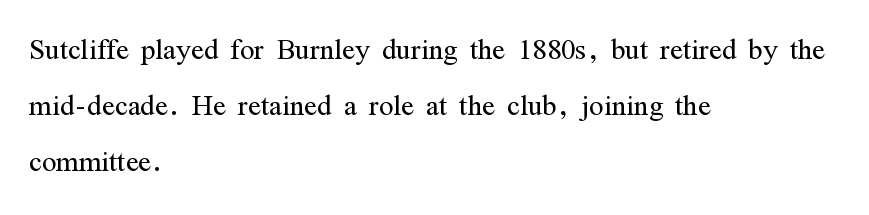
{"serif": "yes", "italic": "no", "bold": "no", "weight": "light", "width": "condensed", "stroke_contrast": "medium", "x_height": "medium", "monospaced": "no", "underline": "no", "align": "left", "line_spacing": "normal", "line_spacing_ratio": 1.47, "letter_spacing": "normal", "letter_spacing_em": 0.0, "glyph_px": 38}
